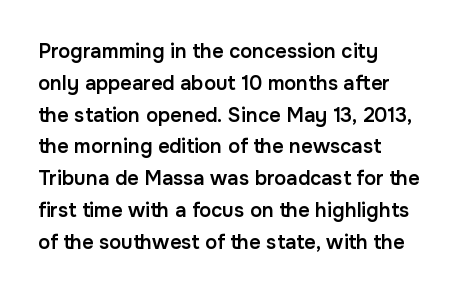
Q: Is the text bold? A: Semi-bold.
Q: Is the text italic (slanted)? A: No, it is upright.
Q: Is the text underlined? A: No.
Q: How is the paragraph aligned? A: Left-aligned.
Q: Is the spacing between letters normal or unusually wide? A: Normal.
Q: Is the spacing between lines tight, normal or loose? A: Normal.
